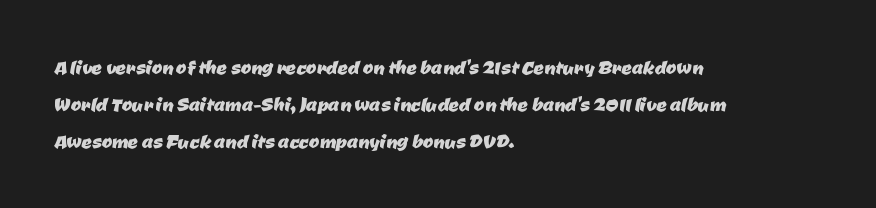
{"underline": "no", "align": "left", "line_spacing": "normal", "line_spacing_ratio": 1.49, "letter_spacing": "normal", "letter_spacing_em": 0.0, "glyph_px": 25}
